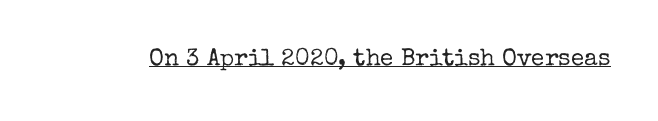
Underlined type. When letters stand straight like this, we call the style roman or upright. The line texture is even and compact thanks to regular tracking. The strokes carry an ordinary text weight at most.
